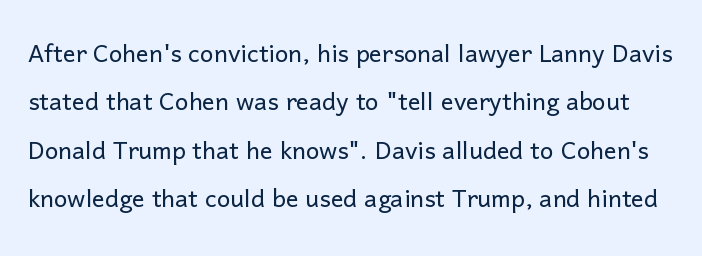
A bare baseline throughout the passage. The lettering holds an erect, upright posture throughout. Tracking here is standard; glyphs follow each other at the usual distance. The rendering uses a moderate line-height, typical for paragraphs.
